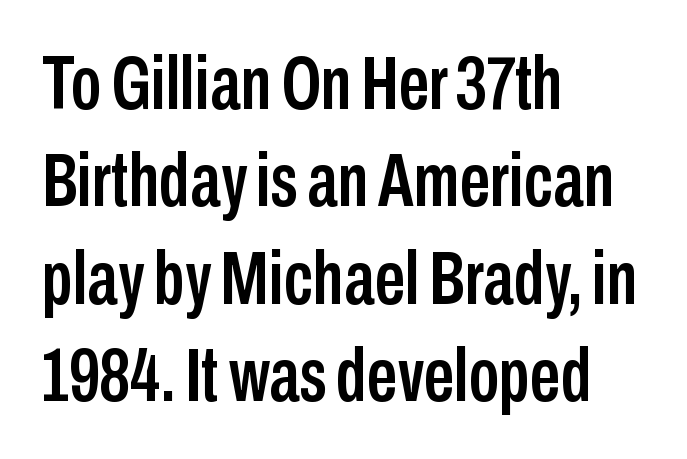
{"serif": "no", "italic": "no", "width": "condensed", "stroke_contrast": "low", "x_height": "medium", "monospaced": "no", "underline": "no", "align": "left", "line_spacing": "normal", "line_spacing_ratio": 1.28, "letter_spacing": "normal", "letter_spacing_em": 0.0, "glyph_px": 76}
